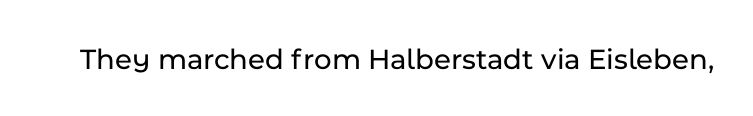
{"serif": "no", "italic": "no", "width": "normal", "stroke_contrast": "low", "x_height": "medium", "monospaced": "no", "underline": "no", "letter_spacing": "normal", "letter_spacing_em": 0.0, "glyph_px": 30}
